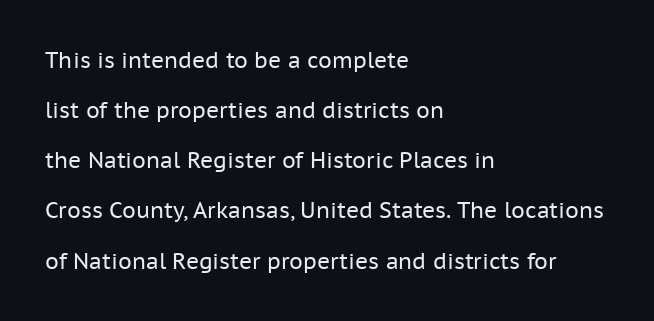
{"italic": "no", "bold": "no", "underline": "no", "align": "left", "line_spacing": "loose", "line_spacing_ratio": 2.28, "letter_spacing": "normal", "letter_spacing_em": 0.0, "glyph_px": 22}
